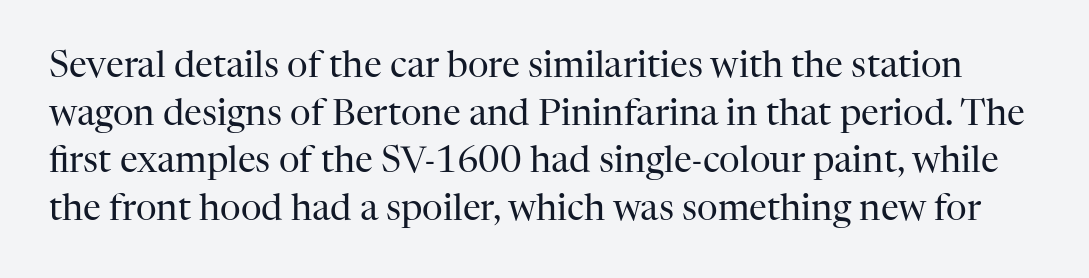
{"serif": "yes", "italic": "no", "bold": "no", "weight": "regular", "width": "normal", "stroke_contrast": "high", "x_height": "medium", "monospaced": "no", "underline": "no", "line_spacing": "normal", "line_spacing_ratio": 1.32, "letter_spacing": "normal", "letter_spacing_em": 0.0, "glyph_px": 36}
